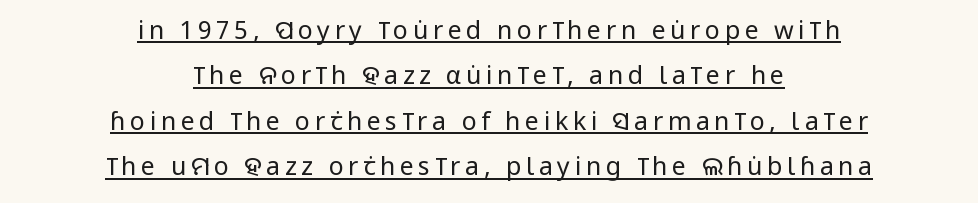
Q: Is the text bold? A: No.
Q: Is the text italic (slanted)? A: No, it is upright.
Q: Is the text underlined? A: Yes.
Q: How is the paragraph aligned? A: Centered.
